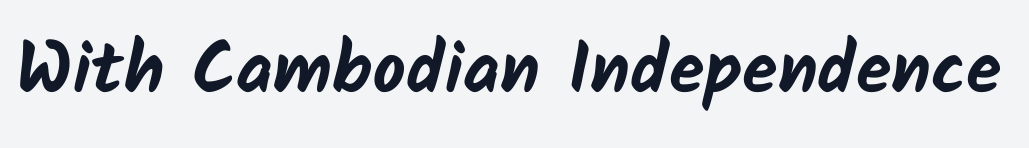
{"serif": "no", "bold": "yes", "weight": "bold", "width": "normal", "stroke_contrast": "low", "x_height": "medium", "monospaced": "no", "underline": "no", "letter_spacing": "normal", "letter_spacing_em": 0.0, "glyph_px": 72}
